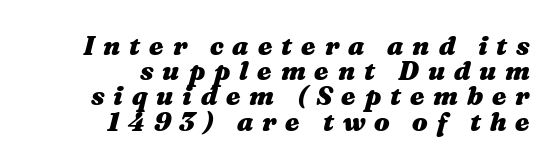
The image shows 26 px bold type, italic (leaning right); set right-aligned, tight line spacing (0.97x), unusually wide letter spacing (+0.34 em), not underlined.
